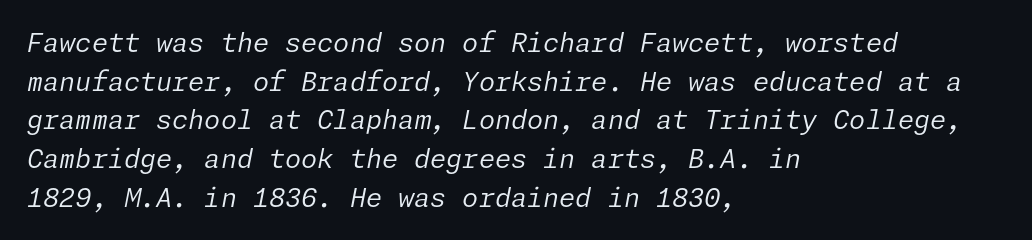
Stem width sits at or under what a default text font uses. Characters are canted at an angle relative to the baseline's perpendicular. No word sits above an underline. Whoever set this chose a conventional vertical rhythm.
